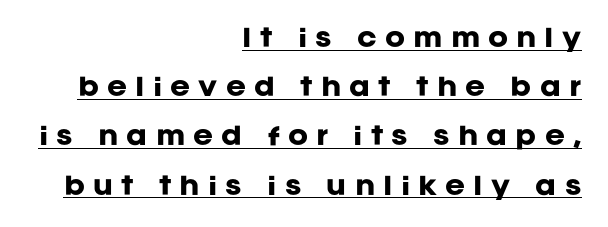
The image shows 24 px bold type, upright; set right-aligned, loose line spacing (2.05x), unusually wide letter spacing (+0.34 em), underlined.
